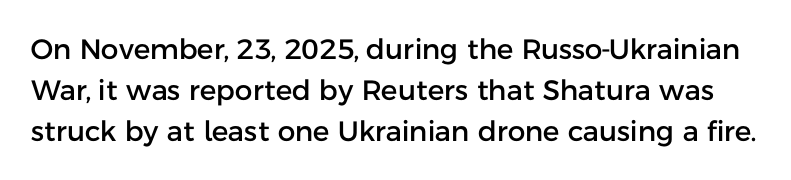
Here the designer chose a conventional face with non-uniform glyph widths. Examine the stroke ends and you'll find no serifs. The block of text has a typical density, with ordinary space between rows. Clear beneath every line of the passage. There is no visible air inserted between adjacent glyphs. Posture: vertical.
